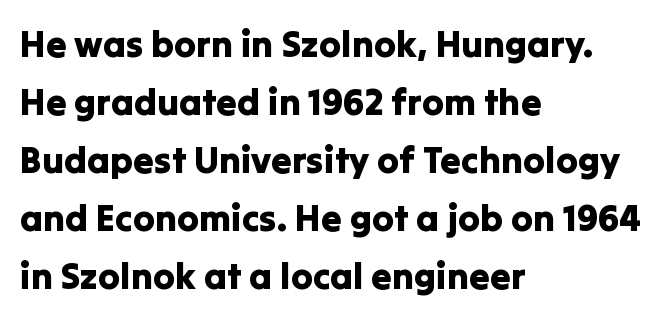
Students, observe: this is what conventionally led text looks like. Regarding serifs, this sample does without them. Each line starts at the same left margin while the right side varies. Just letters on the line, the space beneath them empty.
